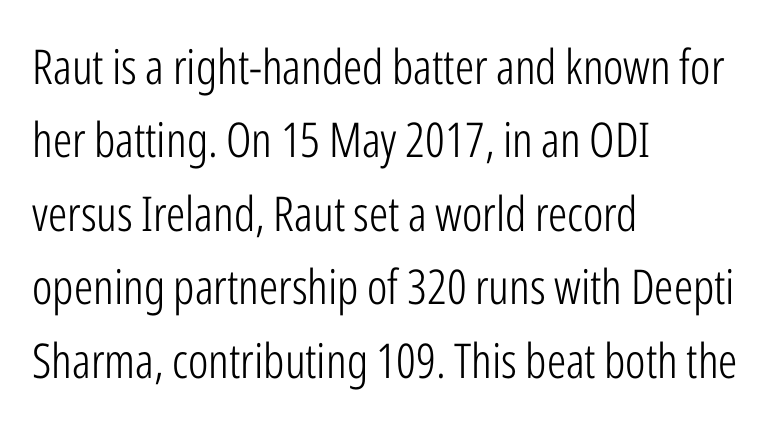
The image shows 48 px light, condensed sans-serif type, upright; set left-aligned, normal line spacing (1.53x), normal letter spacing, not underlined; low stroke contrast and a medium x-height.
